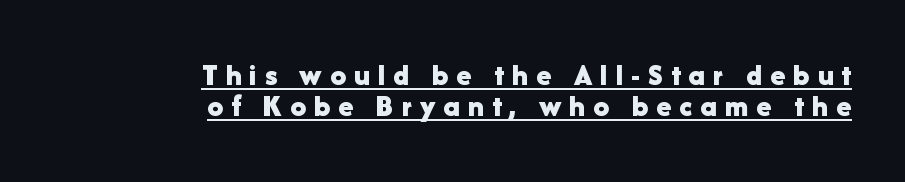
This sample trades vertical openness for compactness between lines. Students, this is bold: see how much ink each stroke carries. Looks like regular typesetting: each glyph gets only the width it needs. These lines were composed using upright roman letters. Line endings align vertically; line beginnings do not.
